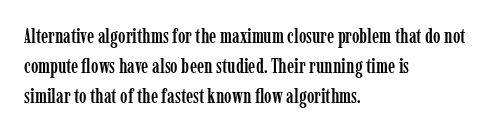
{"italic": "no", "underline": "no", "align": "left", "line_spacing": "normal", "line_spacing_ratio": 1.5, "letter_spacing": "normal", "letter_spacing_em": 0.0, "glyph_px": 20}
